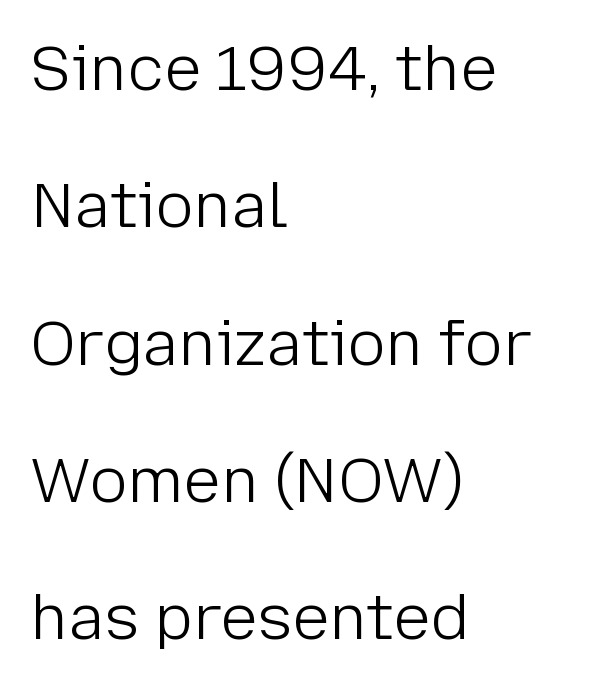
Q: Is the text bold? A: No.
Q: Is the text italic (slanted)? A: No, it is upright.
Q: Is the typeface a serif or a sans-serif typeface? A: Sans-serif.
Q: Is the text underlined? A: No.
Q: How is the paragraph aligned? A: Left-aligned.
Q: Is the spacing between letters normal or unusually wide? A: Normal.
Q: Is the spacing between lines tight, normal or loose? A: Loose.
Q: Width (condensed, normal, or wide)? A: Normal.
Q: Stroke contrast? A: Low.
Q: x-height? A: Medium.
Q: Monospaced? A: No.
